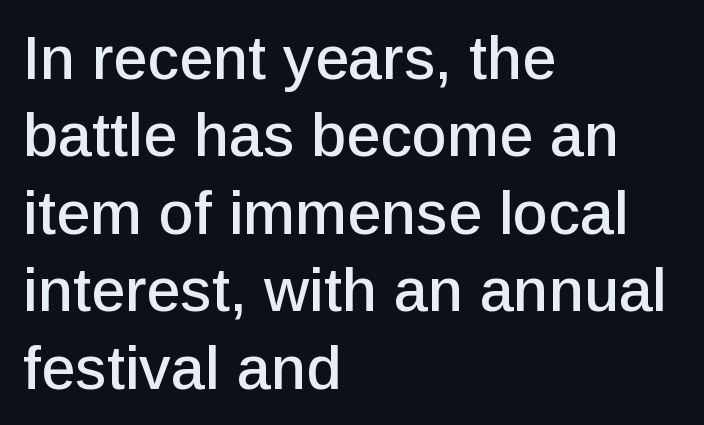
Q: Is the text italic (slanted)? A: No, it is upright.
Q: Is the typeface a serif or a sans-serif typeface? A: Sans-serif.
Q: Is the text underlined? A: No.
Q: How is the paragraph aligned? A: Left-aligned.
Q: Is the spacing between letters normal or unusually wide? A: Normal.
Q: Is the spacing between lines tight, normal or loose? A: Normal.
Q: Width (condensed, normal, or wide)? A: Normal.
Q: Stroke contrast? A: Low.
Q: x-height? A: Medium.
Q: Monospaced? A: No.
